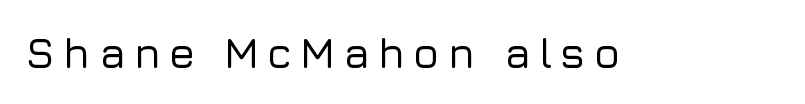
The axis of the letterforms is exactly vertical. Clear beneath every line of the passage. Think of a printed novel: that variable character pitch is what you see here. The text was rendered using a sans face with plain stroke endings.
